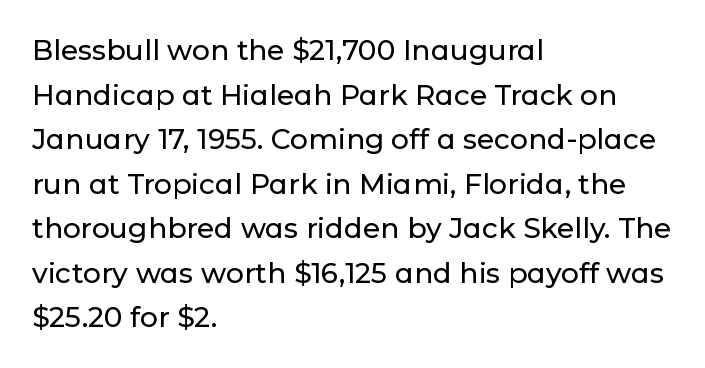
{"serif": "no", "italic": "no", "width": "normal", "stroke_contrast": "low", "x_height": "medium", "monospaced": "no", "underline": "no", "align": "left", "line_spacing": "normal", "line_spacing_ratio": 1.59, "letter_spacing": "normal", "letter_spacing_em": 0.0, "glyph_px": 28}
